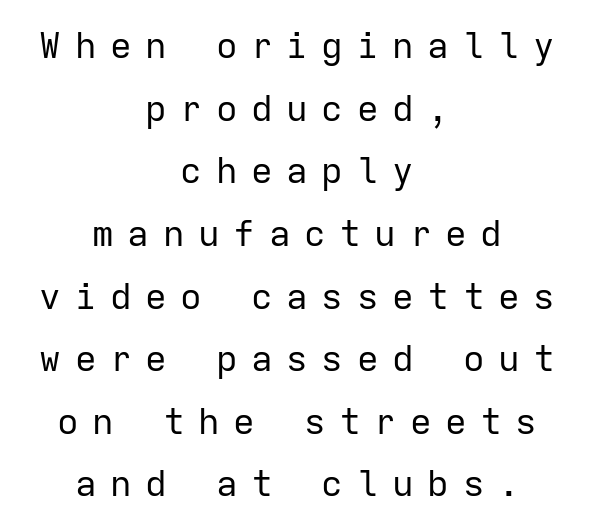
Stroke terminals: plain, sans-serif. Do the characters align in a grid? Yes, the font is monospaced. The passage shown is not bold in any degree. A typesetter would mark this as roman, not italic.
